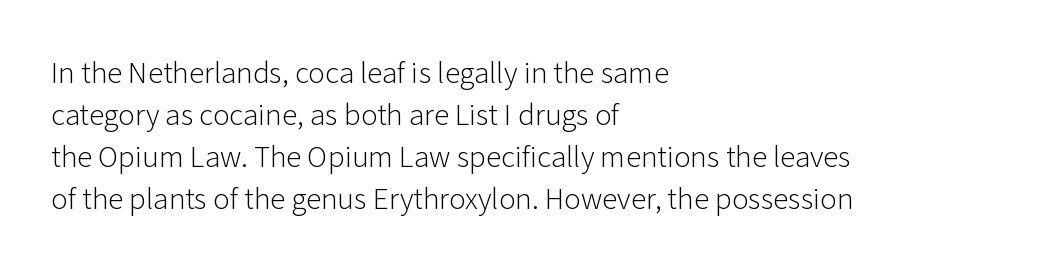
{"serif": "no", "italic": "no", "bold": "no", "weight": "light", "width": "normal", "stroke_contrast": "low", "x_height": "medium", "monospaced": "no", "underline": "no", "align": "left", "line_spacing": "normal", "line_spacing_ratio": 1.35, "letter_spacing": "normal", "letter_spacing_em": 0.0, "glyph_px": 31}
